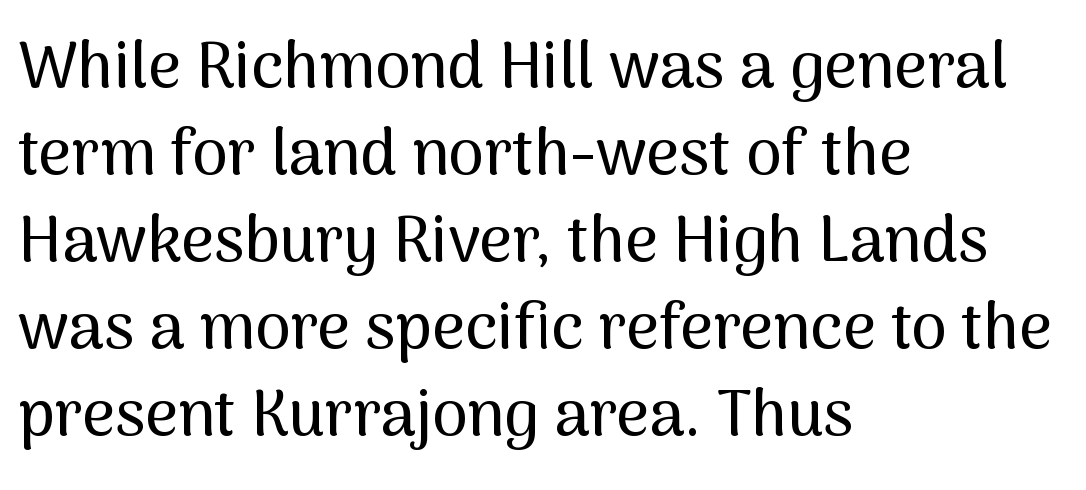
Q: Is the text italic (slanted)? A: No, it is upright.
Q: Is the typeface a serif or a sans-serif typeface? A: Sans-serif.
Q: Is the text underlined? A: No.
Q: How is the paragraph aligned? A: Left-aligned.
Q: Is the spacing between letters normal or unusually wide? A: Normal.
Q: Is the spacing between lines tight, normal or loose? A: Normal.
Q: Width (condensed, normal, or wide)? A: Normal.
Q: Stroke contrast? A: Medium.
Q: x-height? A: Medium.
Q: Monospaced? A: No.
